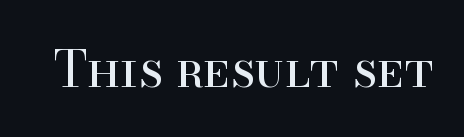
The image shows 50 px regular-weight serif type, upright; set normal letter spacing, not underlined; high stroke contrast and a small x-height.
